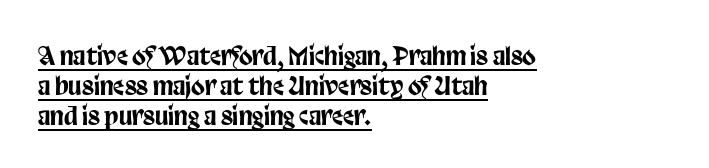
{"italic": "no", "underline": "yes", "align": "left", "line_spacing_ratio": 1.2, "letter_spacing": "normal", "letter_spacing_em": 0.0, "glyph_px": 25}
